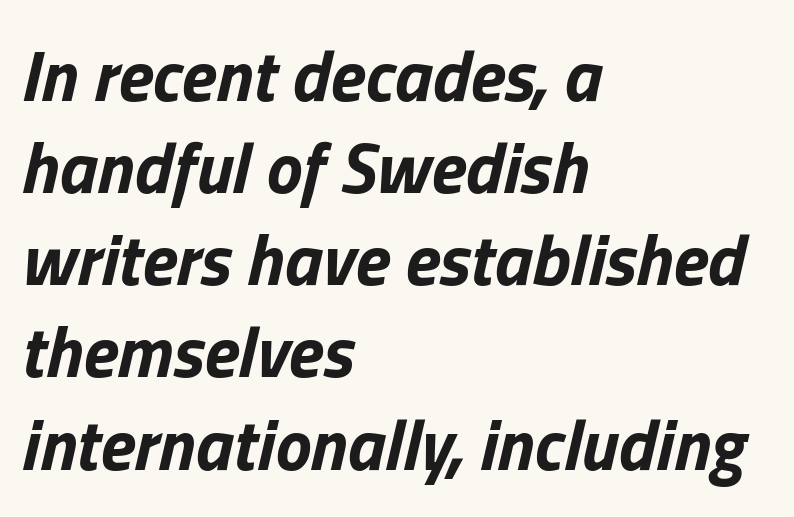
Heavy-handed strokes throughout: this text is bold. This rendering uses left alignment, leaving the right contour irregular. Quick note: interline space is typical. Here the designer chose a conventional face with non-uniform glyph widths. The glyphs are unaccompanied by any horizontal stroke below them.
